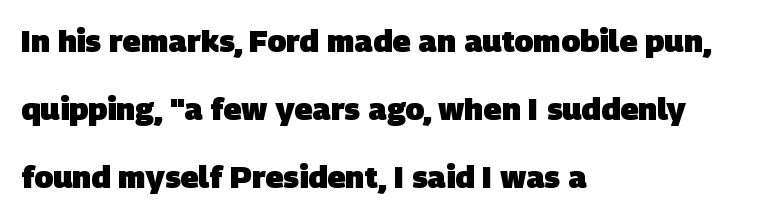
{"serif": "no", "bold": "yes", "weight": "heavy", "width": "normal", "stroke_contrast": "low", "x_height": "large", "monospaced": "no", "underline": "no", "align": "left", "line_spacing": "loose", "line_spacing_ratio": 2.2, "letter_spacing": "normal", "letter_spacing_em": 0.0, "glyph_px": 31}
